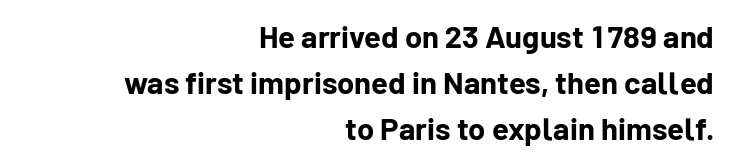
Q: Is the text bold? A: Yes.
Q: Is the text italic (slanted)? A: No, it is upright.
Q: Is the typeface a serif or a sans-serif typeface? A: Sans-serif.
Q: Is the text underlined? A: No.
Q: How is the paragraph aligned? A: Right-aligned.
Q: Is the spacing between letters normal or unusually wide? A: Normal.
Q: Is the spacing between lines tight, normal or loose? A: Normal.
Q: Width (condensed, normal, or wide)? A: Normal.
Q: Stroke contrast? A: Low.
Q: x-height? A: Medium.
Q: Monospaced? A: No.
